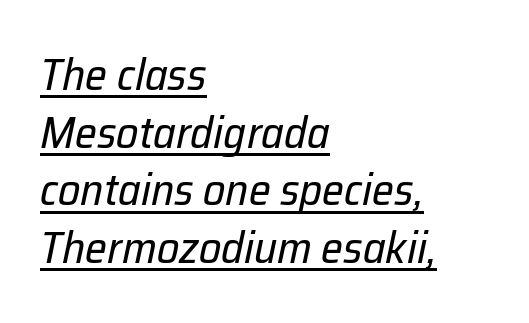
Q: Is the text bold? A: No.
Q: Is the text italic (slanted)? A: Yes, it leans right by about 12 degrees.
Q: Is the text underlined? A: Yes.
Q: How is the paragraph aligned? A: Left-aligned.
Q: Is the spacing between letters normal or unusually wide? A: Normal.
Q: Is the spacing between lines tight, normal or loose? A: Normal.
Q: Width (condensed, normal, or wide)? A: Normal.
Q: Stroke contrast? A: Low.
Q: x-height? A: Medium.
Q: Monospaced? A: No.
